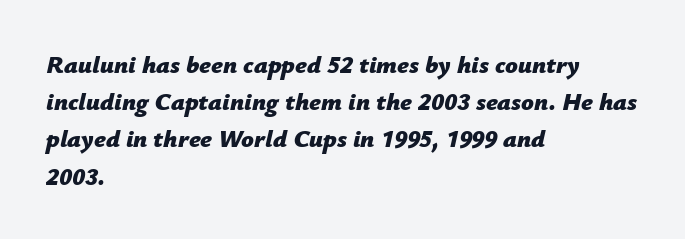
Beneath every word, the page is bare. Each word holds together tightly as a unit, with standard inter-letter gaps. The lettering tilts uniformly, giving the passage an italic look. Each line starts at the same left margin while the right side varies.
